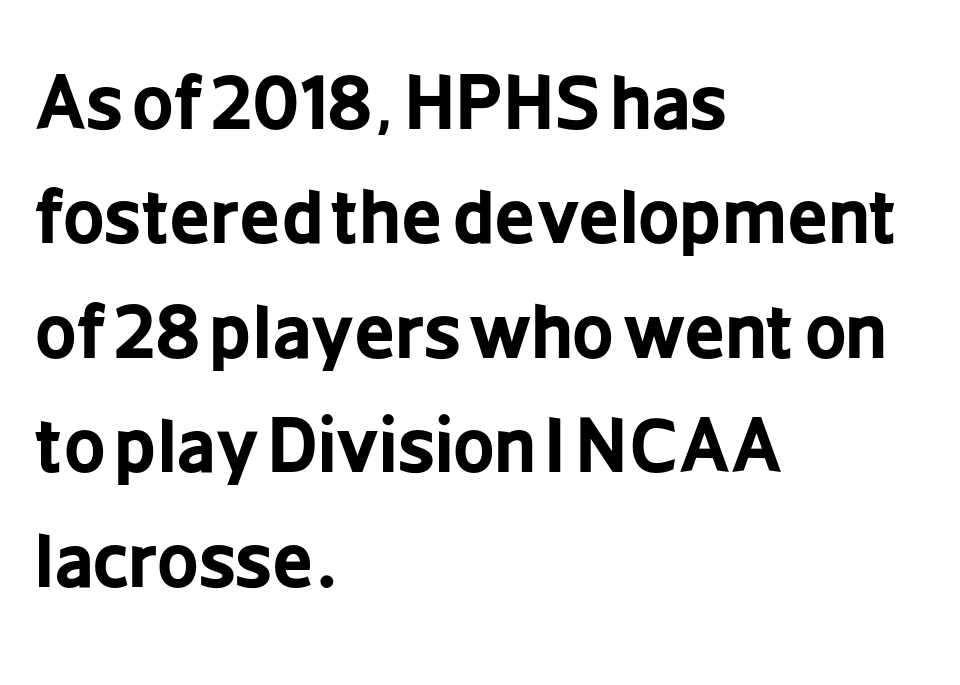
Is there any slant? The stems are plumb. Honestly, the row spacing looks completely unremarkable. Default kerning and tracking; the words read as compact shapes. The foot of each line stays bare and open.
